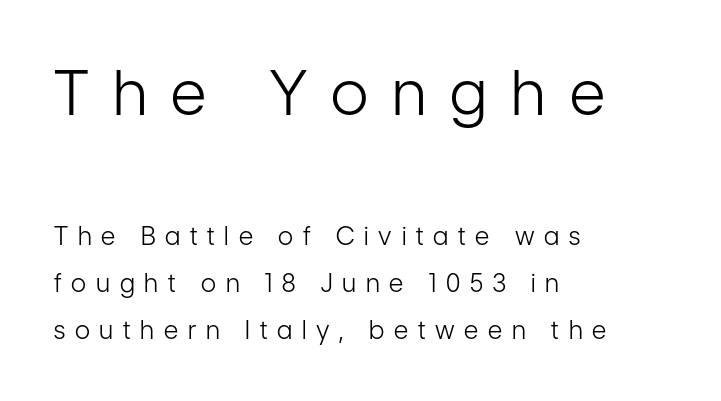
Q: Is the text bold? A: No.
Q: Is the text italic (slanted)? A: No, it is upright.
Q: Is the typeface a serif or a sans-serif typeface? A: Sans-serif.
Q: Is the text underlined? A: No.
Q: How is the paragraph aligned? A: Left-aligned.
Q: Is the spacing between letters normal or unusually wide? A: Unusually wide.
Q: Which block of text is set in a larger size, the first (top) or the second (bottom)? A: The first (top) one.
Q: Width (condensed, normal, or wide)? A: Condensed.
Q: Stroke contrast? A: Low.
Q: x-height? A: Medium.
Q: Monospaced? A: No.
